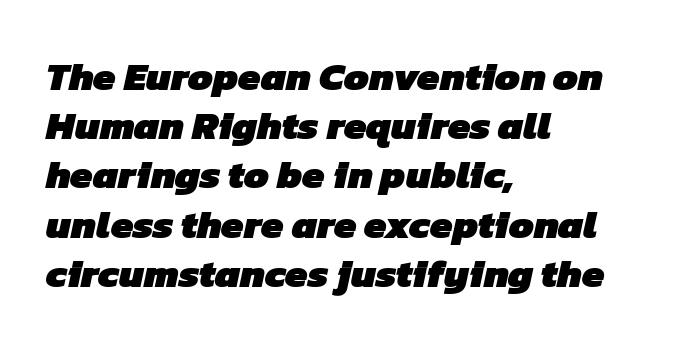
{"serif": "no", "bold": "yes", "weight": "heavy", "width": "normal", "stroke_contrast": "low", "x_height": "medium", "monospaced": "no", "underline": "no", "align": "left", "line_spacing_ratio": 1.23, "letter_spacing": "normal", "letter_spacing_em": 0.0, "glyph_px": 40}
